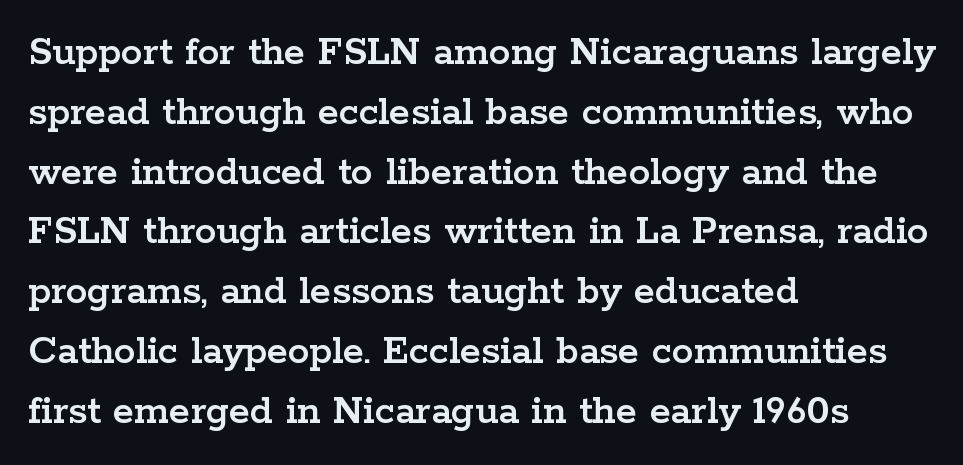
A student would call this left alignment; a typographer would say flush left, rag right. Notice how descenders clear the ascenders below comfortably — that's standard leading. Small tapered or slab feet sit at the stroke ends, so this counts as serif. The specimen reads as upright at a glance.
